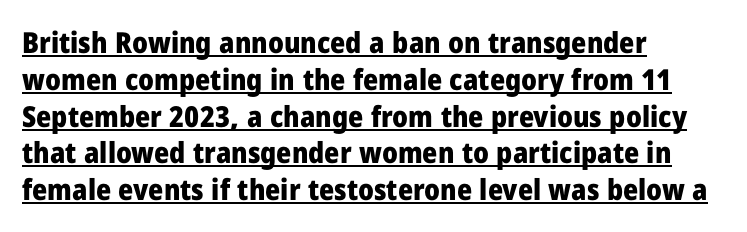
{"serif": "no", "italic": "no", "bold": "yes", "weight": "heavy", "width": "normal", "stroke_contrast": "low", "x_height": "medium", "monospaced": "no", "underline": "yes", "align": "left", "line_spacing": "normal", "line_spacing_ratio": 1.27, "letter_spacing": "normal", "letter_spacing_em": 0.0, "glyph_px": 29}
